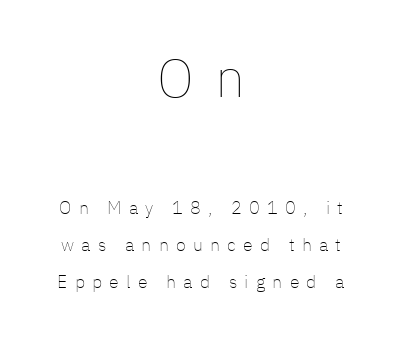
Line starts and ends both wander, symmetrically. The words here are not underlined. Vertical strokes here are truly vertical. Think of a printed novel: that variable character pitch is what you see here. The designer gave the opening block more size than the closing block.
